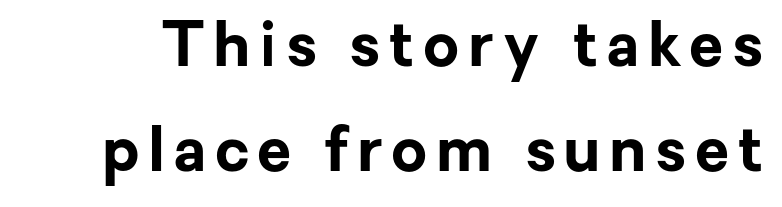
The image shows 62 px bold sans-serif type, upright; set normal line spacing (1.7x), not underlined; low stroke contrast and a medium x-height.
